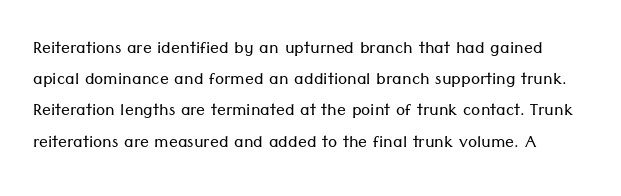
Any mark beneath the type? The region is blank. Think standard paragraph weight, or any step lighter than that. This sample uses an upright cut, with every glyph sitting square on the baseline. The gaps between neighbouring characters are ordinary and unremarkable. Each new line begins a customary step beneath the previous one.
